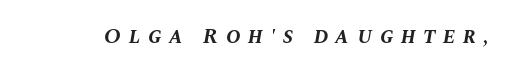
The image shows 22 px bold type, italic (leaning right); set unusually wide letter spacing (+0.34 em), not underlined.
